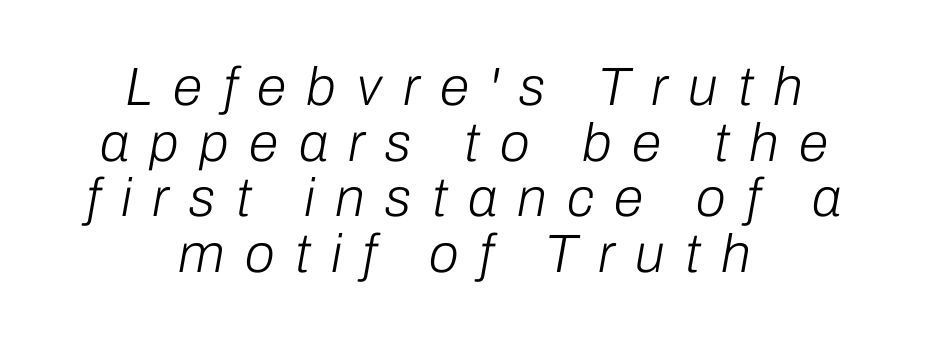
The image shows 54 px light type, italic (leaning right); set centered, tight line spacing (1.03x), unusually wide letter spacing (+0.38 em), not underlined; low stroke contrast and a medium x-height.
